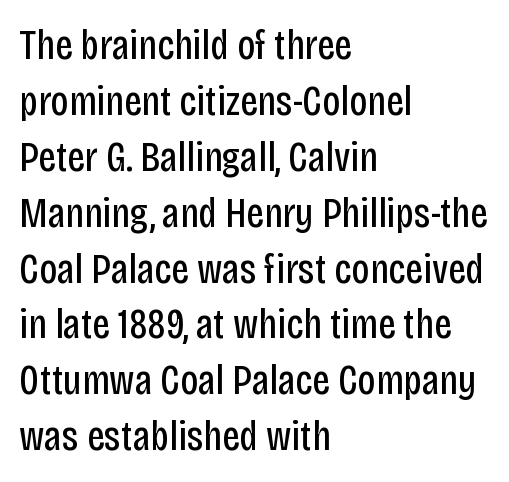
Q: Is the text bold? A: No.
Q: Is the text italic (slanted)? A: No, it is upright.
Q: Is the typeface a serif or a sans-serif typeface? A: Sans-serif.
Q: Is the text underlined? A: No.
Q: How is the paragraph aligned? A: Left-aligned.
Q: Is the spacing between letters normal or unusually wide? A: Normal.
Q: Is the spacing between lines tight, normal or loose? A: Normal.
Q: Width (condensed, normal, or wide)? A: Condensed.
Q: Stroke contrast? A: Low.
Q: x-height? A: Large.
Q: Monospaced? A: No.
